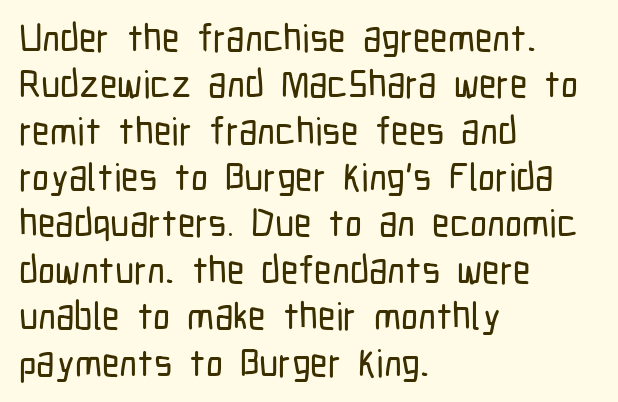
Q: Is the text italic (slanted)? A: No, it is upright.
Q: Is the typeface a serif or a sans-serif typeface? A: Sans-serif.
Q: Is the text underlined? A: No.
Q: How is the paragraph aligned? A: Left-aligned.
Q: Is the spacing between letters normal or unusually wide? A: Normal.
Q: Width (condensed, normal, or wide)? A: Condensed.
Q: Stroke contrast? A: Low.
Q: x-height? A: Medium.
Q: Monospaced? A: No.
